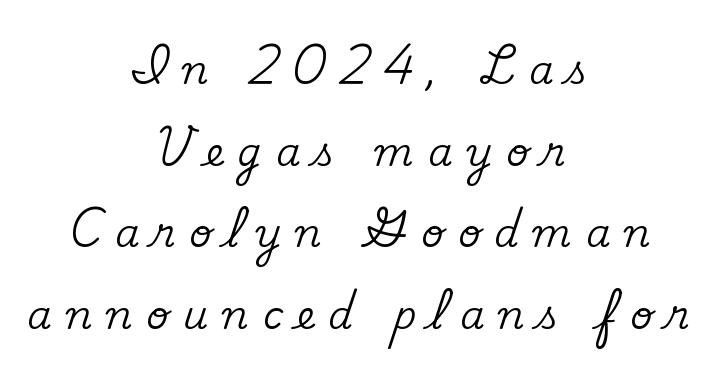
Q: Is the text italic (slanted)? A: Yes.
Q: Is the text underlined? A: No.
Q: How is the paragraph aligned? A: Centered.
Q: Is the spacing between letters normal or unusually wide? A: Unusually wide.
Q: Is the spacing between lines tight, normal or loose? A: Loose.
Q: Width (condensed, normal, or wide)? A: Normal.
Q: Stroke contrast? A: Medium.
Q: x-height? A: Small.
Q: Monospaced? A: No.
